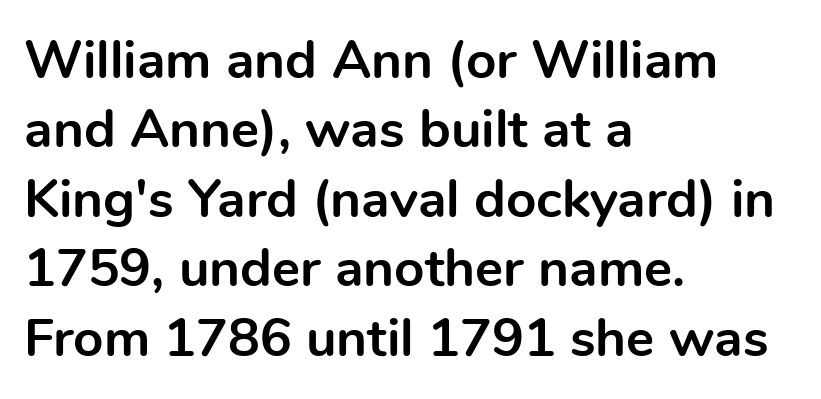
The font family rendered here belongs to the sans-serif group. Only glyphs here, with clear space below each row. Do the characters align in a grid? No, the font is proportional. The ragged edge is on the right, which tells us the setting is flush left. Leading: standard.
